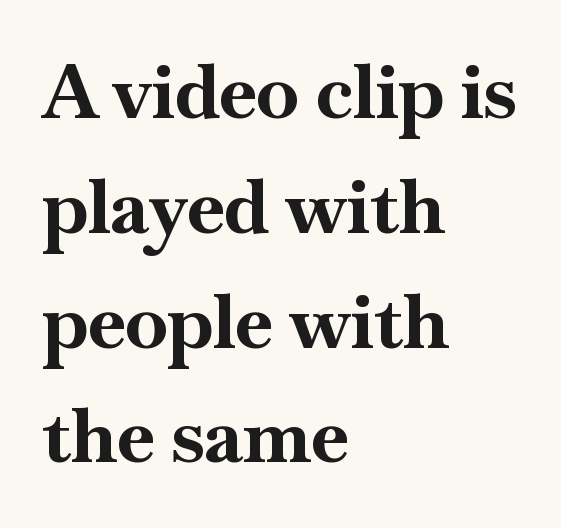
{"serif": "yes", "italic": "no", "bold": "yes", "weight": "bold", "width": "normal", "stroke_contrast": "high", "x_height": "small", "monospaced": "no", "underline": "no", "align": "left", "line_spacing": "normal", "line_spacing_ratio": 1.51, "letter_spacing": "normal", "letter_spacing_em": 0.0, "glyph_px": 76}
